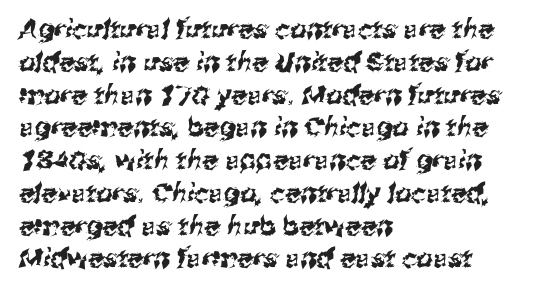
{"underline": "no", "align": "left", "line_spacing": "normal", "line_spacing_ratio": 1.26, "letter_spacing": "normal", "letter_spacing_em": 0.0, "glyph_px": 26}
